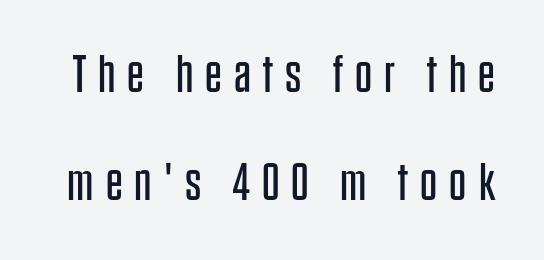
The letterforms sit at book weight or below. The lines are spread far apart with generous leading. The font family rendered here belongs to the sans-serif group. Is there any slant? The stems are plumb. Note the varied advance widths — an 'i' is clearly narrower than an 'm'.
